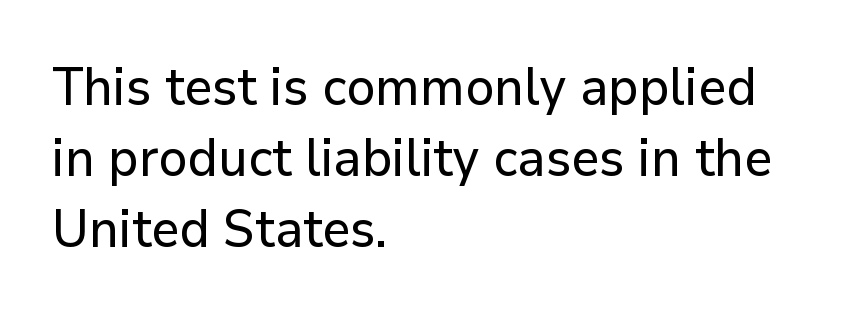
{"serif": "no", "italic": "no", "width": "normal", "stroke_contrast": "low", "x_height": "medium", "monospaced": "no", "underline": "no", "align": "left", "line_spacing": "normal", "line_spacing_ratio": 1.37, "letter_spacing": "normal", "letter_spacing_em": 0.0, "glyph_px": 52}
